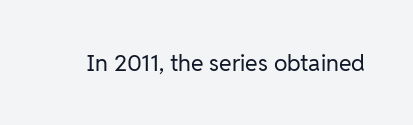
Q: Is the text bold? A: No.
Q: Is the text italic (slanted)? A: No, it is upright.
Q: Is the text underlined? A: No.
Q: Is the spacing between letters normal or unusually wide? A: Normal.
